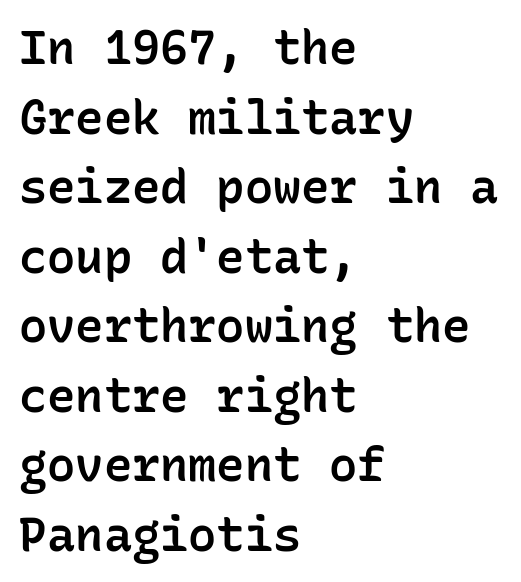
Q: Is the text bold? A: Semi-bold.
Q: Is the text italic (slanted)? A: No, it is upright.
Q: Is the typeface a serif or a sans-serif typeface? A: Sans-serif.
Q: Is the text underlined? A: No.
Q: How is the paragraph aligned? A: Left-aligned.
Q: Is the spacing between letters normal or unusually wide? A: Normal.
Q: Is the spacing between lines tight, normal or loose? A: Normal.
Q: Width (condensed, normal, or wide)? A: Normal.
Q: Stroke contrast? A: Low.
Q: x-height? A: Medium.
Q: Monospaced? A: Yes.
